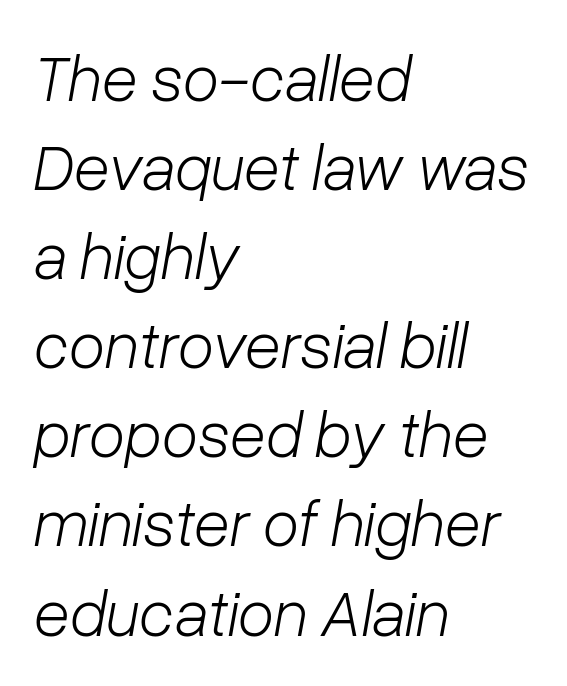
Q: Is the text bold? A: No.
Q: Is the text italic (slanted)? A: Yes, it leans right by about 10 degrees.
Q: Is the text underlined? A: No.
Q: How is the paragraph aligned? A: Left-aligned.
Q: Is the spacing between letters normal or unusually wide? A: Normal.
Q: Is the spacing between lines tight, normal or loose? A: Normal.
Q: Width (condensed, normal, or wide)? A: Normal.
Q: Stroke contrast? A: Low.
Q: x-height? A: Medium.
Q: Monospaced? A: No.
